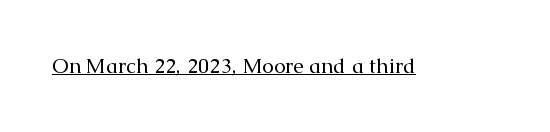
Italic: no, the glyphs are upright roman. You can see a thin bar hugging the bottom of the glyphs. Nothing heavy about these letters — not bold at all. Look at the tracking — it's just the regular setting, nothing added.
